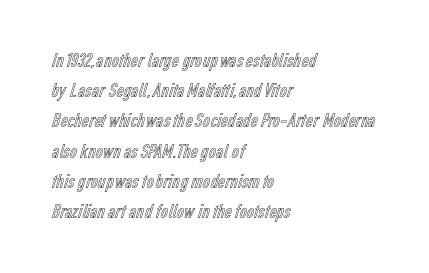
Q: Is the text italic (slanted)? A: Yes.
Q: Is the text underlined? A: No.
Q: How is the paragraph aligned? A: Left-aligned.
Q: Is the spacing between letters normal or unusually wide? A: Normal.
Q: Is the spacing between lines tight, normal or loose? A: Normal.
